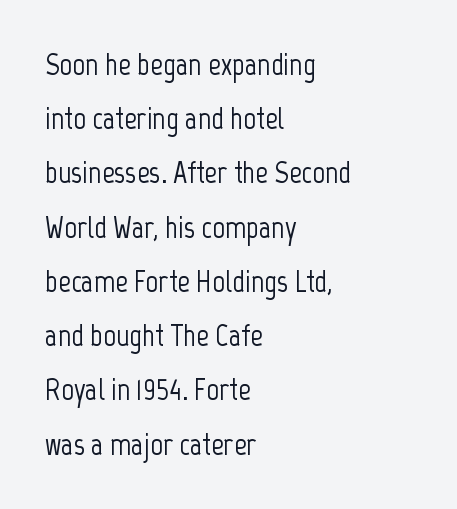
The image shows 31 px condensed sans-serif type, upright; set left-aligned, line spacing 1.75x, normal letter spacing, not underlined; low stroke contrast and a medium x-height.
